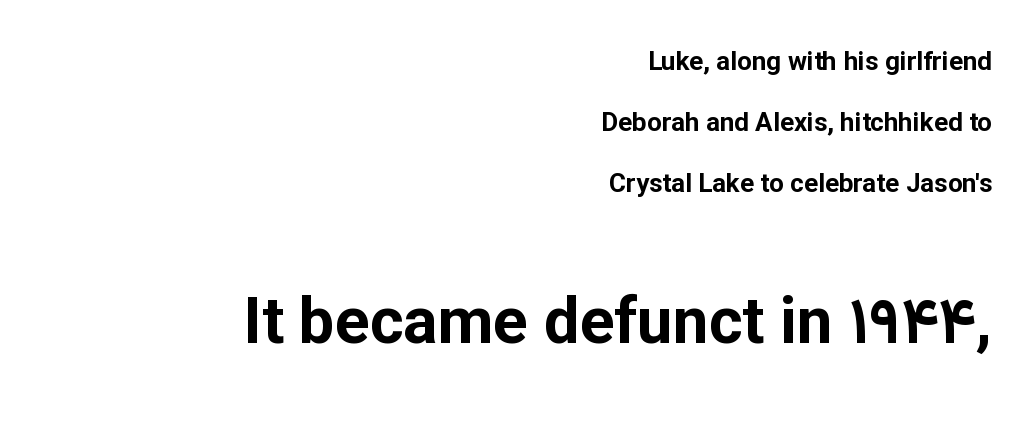
{"serif": "no", "italic": "no", "bold": "yes", "weight": "bold", "width": "normal", "stroke_contrast": "low", "x_height": "medium", "monospaced": "no", "underline": "no", "align": "right", "line_spacing": "loose", "line_spacing_ratio": 2.34, "letter_spacing": "normal", "letter_spacing_em": 0.0, "larger_block": "second", "size_ratio": 2.46, "glyph_px": 64}
